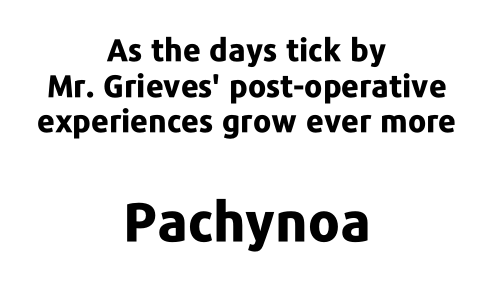
Q: Is the text bold? A: Yes.
Q: Is the text italic (slanted)? A: No, it is upright.
Q: Is the typeface a serif or a sans-serif typeface? A: Sans-serif.
Q: Is the text underlined? A: No.
Q: How is the paragraph aligned? A: Centered.
Q: Is the spacing between letters normal or unusually wide? A: Normal.
Q: Is the spacing between lines tight, normal or loose? A: Tight.
Q: Which block of text is set in a larger size, the first (top) or the second (bottom)? A: The second (bottom) one.
Q: Width (condensed, normal, or wide)? A: Normal.
Q: Stroke contrast? A: Low.
Q: x-height? A: Medium.
Q: Monospaced? A: No.
